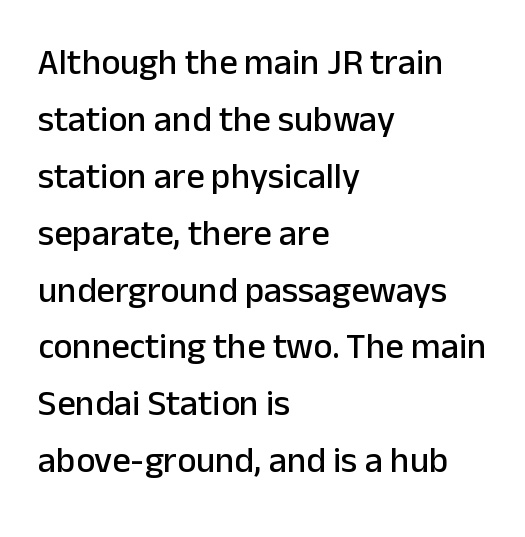
The image shows 36 px sans-serif type, upright; set left-aligned, normal line spacing (1.58x), normal letter spacing, not underlined; low stroke contrast and a medium x-height.
